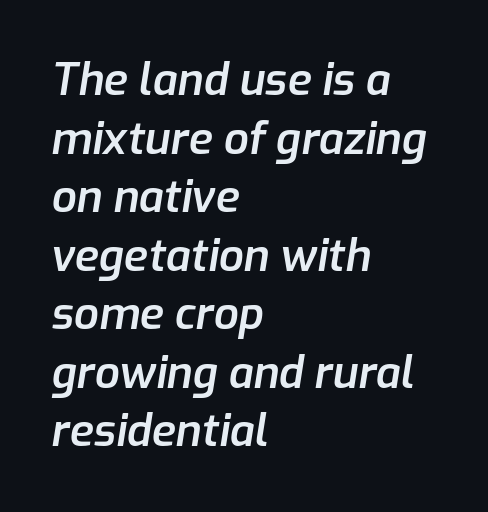
Q: Is the text bold? A: Semi-bold.
Q: Is the text italic (slanted)? A: Yes, it leans right by about 9 degrees.
Q: Is the text underlined? A: No.
Q: How is the paragraph aligned? A: Left-aligned.
Q: Is the spacing between letters normal or unusually wide? A: Normal.
Q: Is the spacing between lines tight, normal or loose? A: Normal.
Q: Width (condensed, normal, or wide)? A: Normal.
Q: Stroke contrast? A: Low.
Q: x-height? A: Medium.
Q: Monospaced? A: No.
